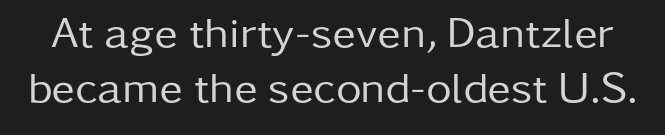
{"serif": "no", "italic": "no", "bold": "no", "weight": "regular", "width": "normal", "stroke_contrast": "low", "x_height": "medium", "monospaced": "no", "underline": "no", "line_spacing": "normal", "line_spacing_ratio": 1.26, "letter_spacing": "normal", "letter_spacing_em": 0.0, "glyph_px": 44}
